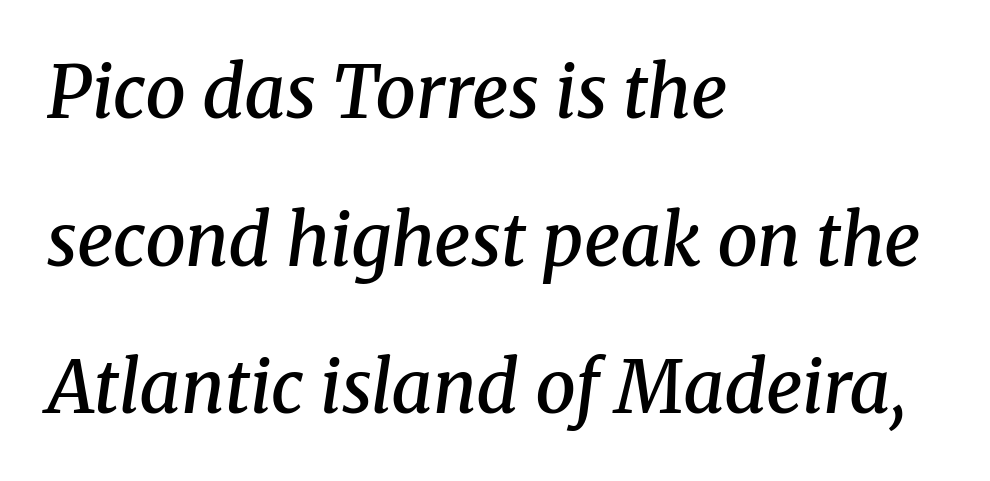
Q: Is the text bold? A: Semi-bold.
Q: Is the text italic (slanted)? A: Yes, it leans right by about 8 degrees.
Q: Is the typeface a serif or a sans-serif typeface? A: Serif.
Q: Is the text underlined? A: No.
Q: How is the paragraph aligned? A: Left-aligned.
Q: Is the spacing between letters normal or unusually wide? A: Normal.
Q: Is the spacing between lines tight, normal or loose? A: Loose.
Q: Width (condensed, normal, or wide)? A: Normal.
Q: Stroke contrast? A: Medium.
Q: x-height? A: Medium.
Q: Monospaced? A: No.
